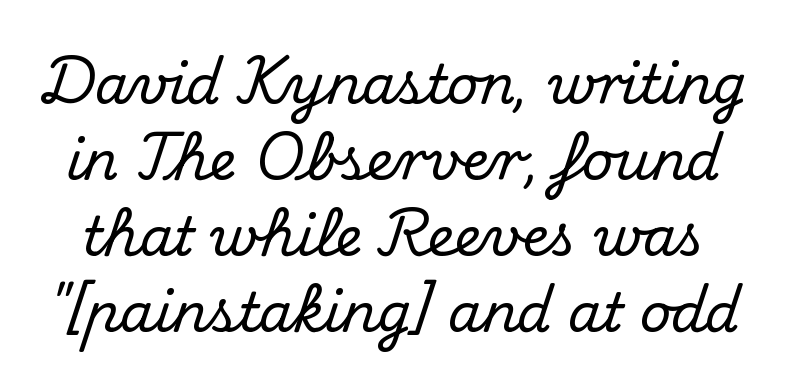
{"serif": "yes", "width": "normal", "stroke_contrast": "medium", "x_height": "small", "monospaced": "no", "underline": "no", "line_spacing": "normal", "line_spacing_ratio": 1.41, "letter_spacing": "normal", "letter_spacing_em": 0.0, "glyph_px": 54}
